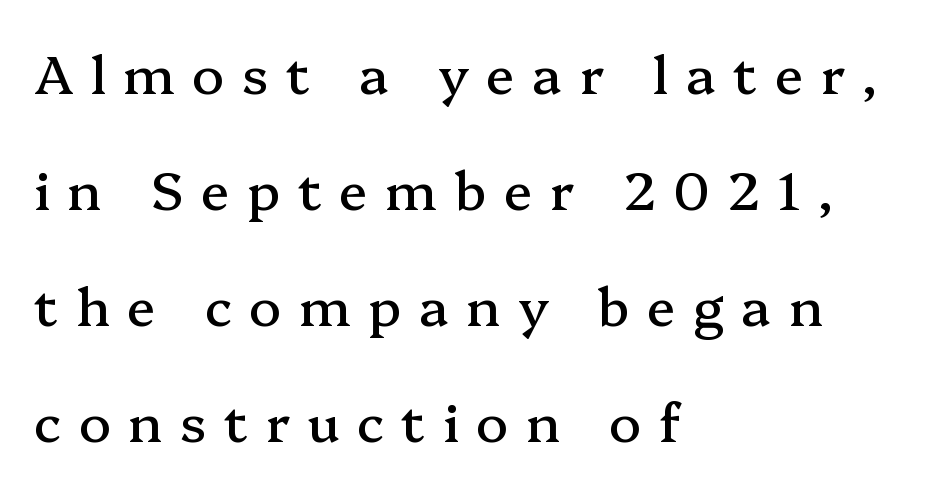
The image shows 53 px serif type, upright; set left-aligned, loose line spacing (2.19x), unusually wide letter spacing (+0.33 em), not underlined; medium stroke contrast and a medium x-height.
